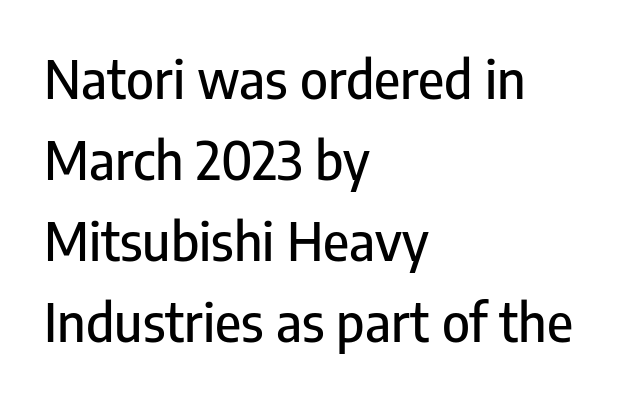
Vertical spacing — default. The string is rendered with underlining switched off. Characters remain perfectly vertical along every line. Is this a fixed-width face? No — the glyphs have proportional, varying widths. The line texture is even and compact thanks to regular tracking. The letters carry no serifs — their stems end cleanly without finishing strokes.
